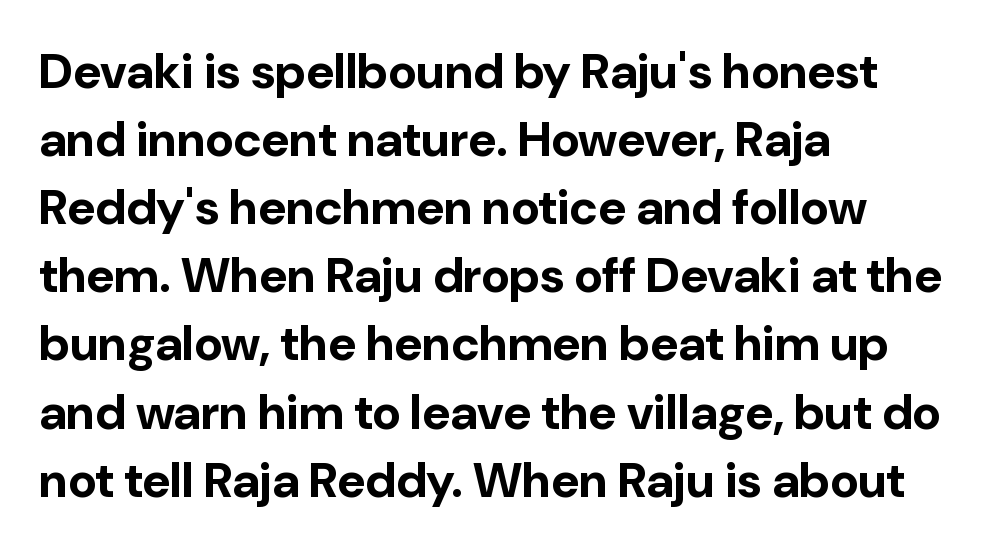
{"serif": "no", "italic": "no", "bold": "yes", "weight": "bold", "width": "normal", "stroke_contrast": "low", "x_height": "medium", "monospaced": "no", "underline": "no", "align": "left", "line_spacing": "normal", "line_spacing_ratio": 1.39, "letter_spacing": "normal", "letter_spacing_em": 0.0, "glyph_px": 49}
